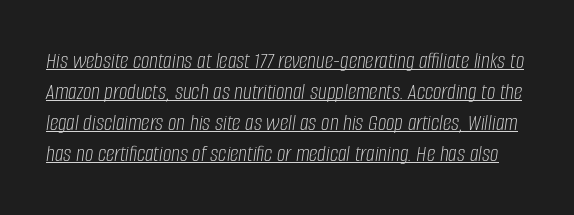
The rendering applies a slant to the glyphs. Emphasis is given by a line drawn under the lettering. Stems and bowls with no extra thickness — not bold. Each new line begins a customary step beneath the previous one. The type is set solid horizontally, with unmodified tracking.
